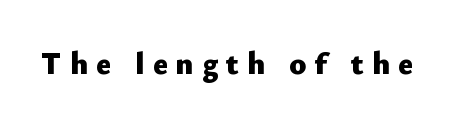
Q: Is the text bold? A: Yes.
Q: Is the text italic (slanted)? A: No, it is upright.
Q: Is the typeface a serif or a sans-serif typeface? A: Sans-serif.
Q: Is the text underlined? A: No.
Q: Is the spacing between letters normal or unusually wide? A: Unusually wide.
Q: Width (condensed, normal, or wide)? A: Normal.
Q: Stroke contrast? A: Low.
Q: x-height? A: Small.
Q: Monospaced? A: No.
